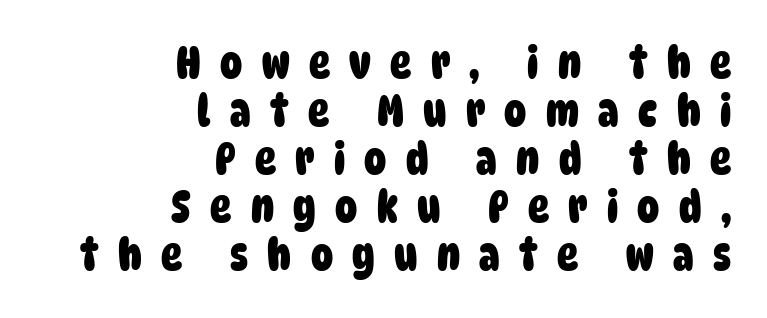
The baseline area is clear. Substantial extra tracking has been applied to these lines. The passage shown is typeset with a sans-serif family. Leftover space on each line is placed entirely before the opening word. How heavy is the stroke? Heavy — this is a bold. Think of a printed novel: that variable character pitch is what you see here.
